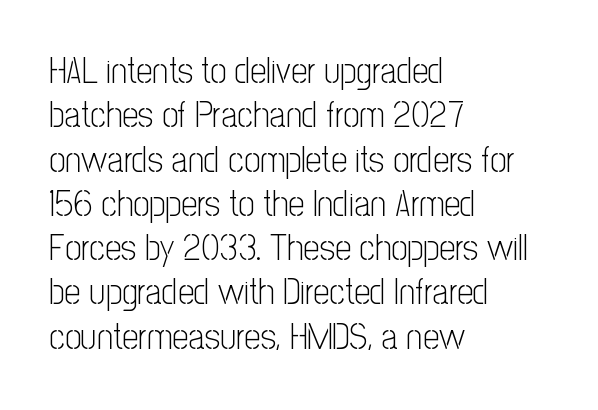
Tracking here is standard; glyphs follow each other at the usual distance. The rendering shows plain stroke endings on the letterforms — a sans-serif design. Every character sits straight up, as roman type does. Bare-footed words on every line. Stroke mass is kept to a normal reading level or below. Spacing verdict: proportional, widths tailored to each character.
